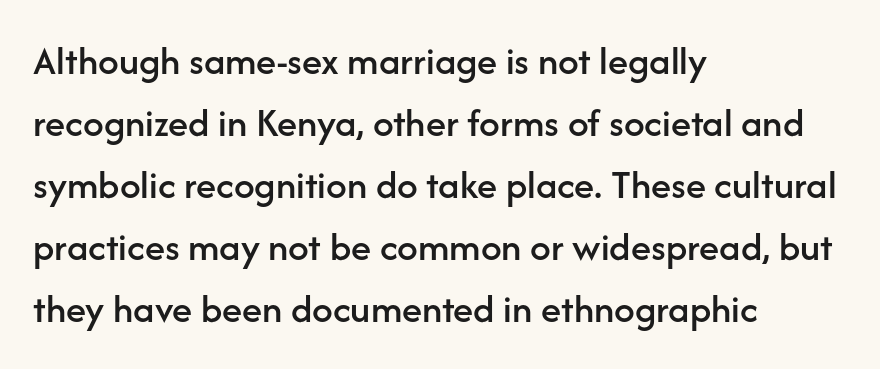
How are the letters spaced? Ordinarily, with no added tracking. A typesetter would call this leading conventional body-copy spacing. Just letters on the line, the space beneath them empty. The face used here is a sans, in the tradition of grotesques and geometrics. The passage shown is typed in a proportional face where columns would drift. Posture: straight, roman, zero tilt.
